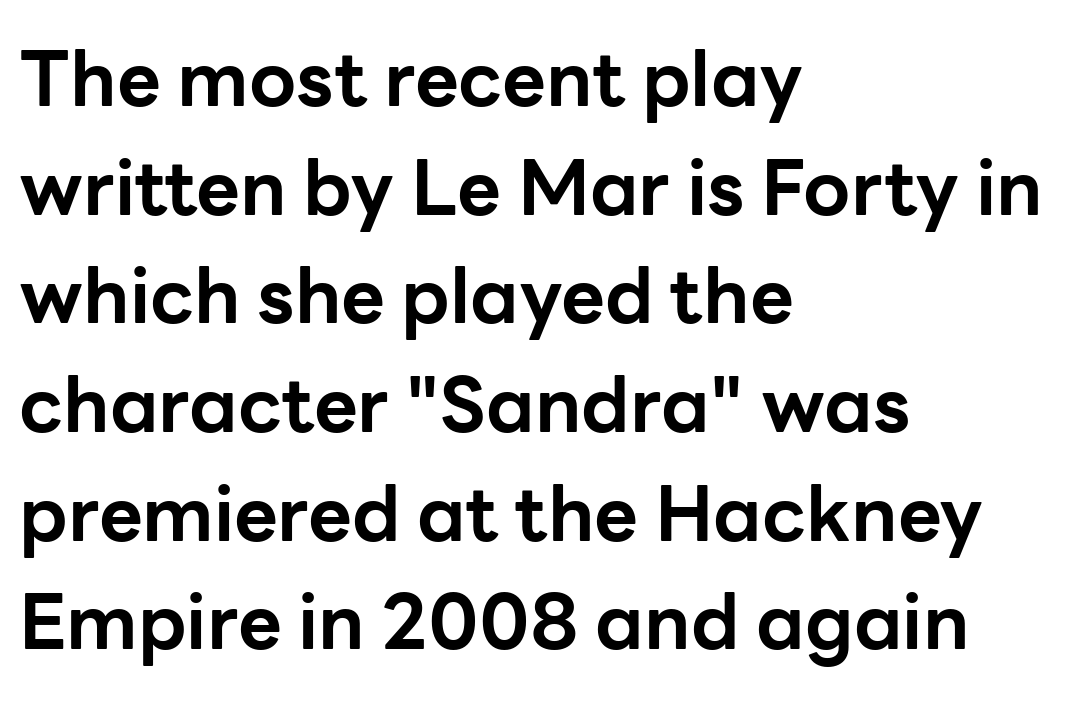
The letters advance in unequal steps, a hallmark of proportional type. In terms of leading, this rendering sits right in the middle. You can tell from the bare stems that sans-serif type was used. Heavy-handed strokes throughout: this text is bold. If you drew a line through each stem, it would be perfectly vertical.
